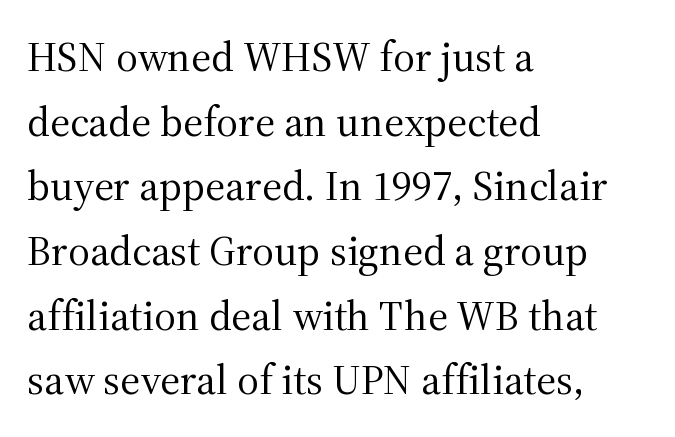
Honestly, the row spacing looks completely unremarkable. Serifs: yes, visible at the terminals of the letterforms. Stems and bowls with no extra thickness — not bold. Think of a printed novel: that variable character pitch is what you see here.
